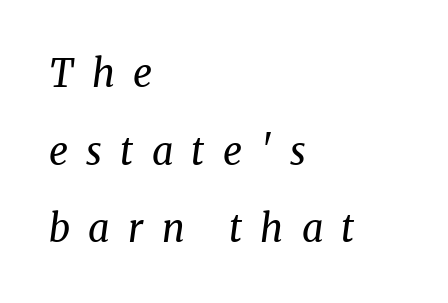
Observe the serifs anchoring each vertical stroke in this sample. You can tell it's italic because the verticals aren't actually vertical. In terms of leading, this rendering errs on the spacious side. Think standard paragraph weight, or any step lighter than that.
